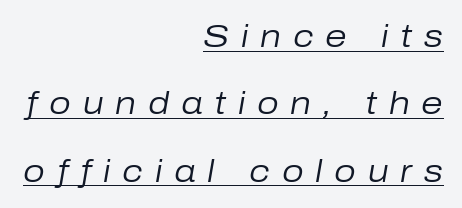
{"italic": "yes", "lean": "right", "slant_degrees": 10, "bold": "no", "weight": "regular", "width": "normal", "stroke_contrast": "low", "x_height": "medium", "monospaced": "no", "underline": "yes", "align": "right", "line_spacing": "loose", "line_spacing_ratio": 2.17, "letter_spacing": "wide", "letter_spacing_em": 0.38, "glyph_px": 31}
